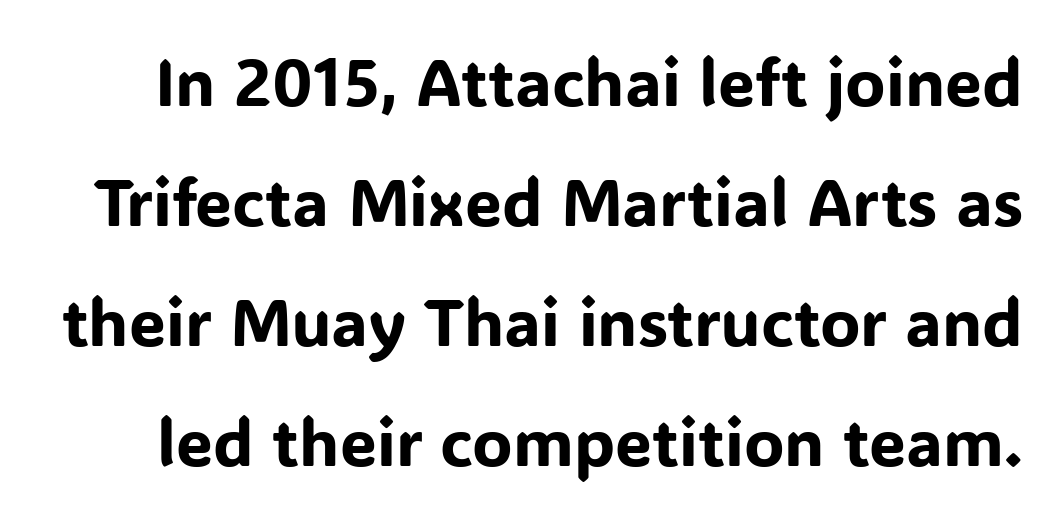
{"serif": "no", "italic": "no", "width": "normal", "stroke_contrast": "low", "x_height": "medium", "monospaced": "no", "underline": "no", "line_spacing_ratio": 1.82, "letter_spacing": "normal", "letter_spacing_em": 0.0, "glyph_px": 66}
